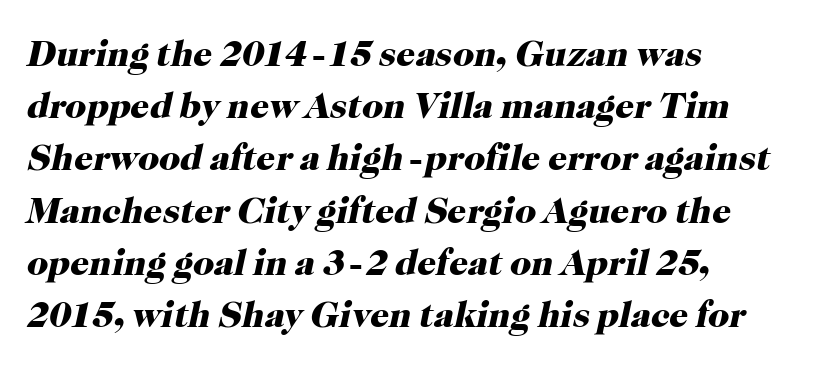
The image shows 37 px heavy serif type, italic (leaning right); set left-aligned, normal line spacing (1.41x), normal letter spacing, not underlined; high stroke contrast and a medium x-height.
